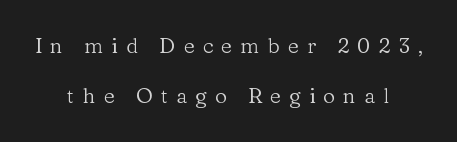
The image shows 21 px text type, upright; set centered, loose line spacing (2.4x), unusually wide letter spacing (+0.39 em), not underlined.
